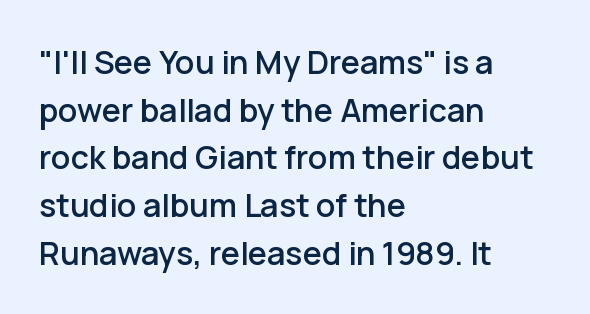
{"serif": "no", "italic": "no", "width": "normal", "stroke_contrast": "low", "x_height": "medium", "monospaced": "no", "underline": "no", "align": "left", "line_spacing": "normal", "line_spacing_ratio": 1.49, "letter_spacing": "normal", "letter_spacing_em": 0.0, "glyph_px": 32}
